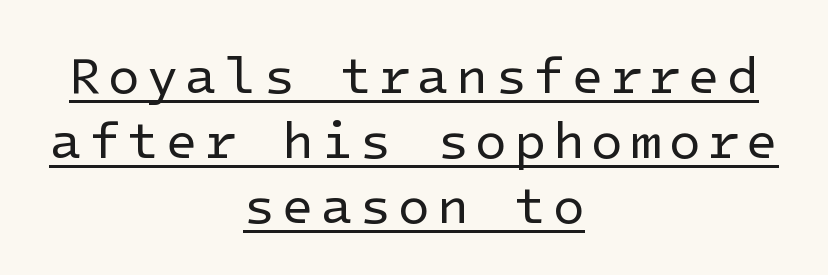
Q: Is the text bold? A: No.
Q: Is the text italic (slanted)? A: No, it is upright.
Q: Is the typeface a serif or a sans-serif typeface? A: Sans-serif.
Q: Is the text underlined? A: Yes.
Q: How is the paragraph aligned? A: Centered.
Q: Is the spacing between lines tight, normal or loose? A: Normal.
Q: Width (condensed, normal, or wide)? A: Normal.
Q: Stroke contrast? A: Low.
Q: x-height? A: Medium.
